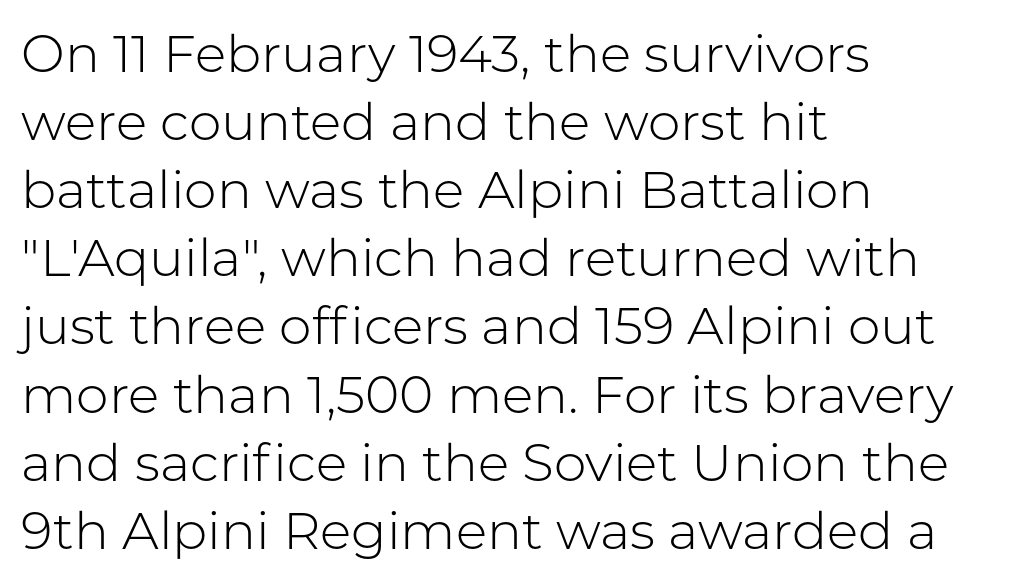
{"serif": "no", "italic": "no", "bold": "no", "weight": "light", "width": "normal", "stroke_contrast": "low", "x_height": "medium", "monospaced": "no", "underline": "no", "align": "left", "line_spacing": "normal", "line_spacing_ratio": 1.31, "letter_spacing": "normal", "letter_spacing_em": 0.0, "glyph_px": 52}
